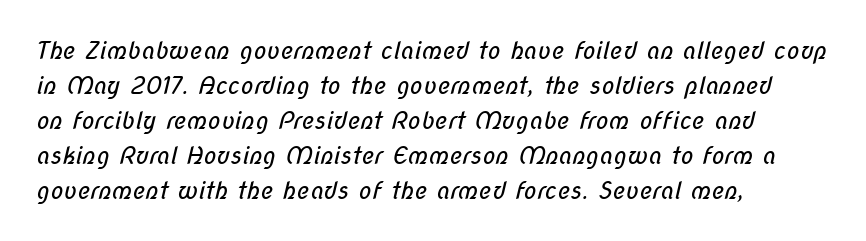
{"bold": "no", "underline": "no", "align": "left", "line_spacing": "normal", "line_spacing_ratio": 1.46, "letter_spacing": "normal", "letter_spacing_em": 0.0, "glyph_px": 24}
